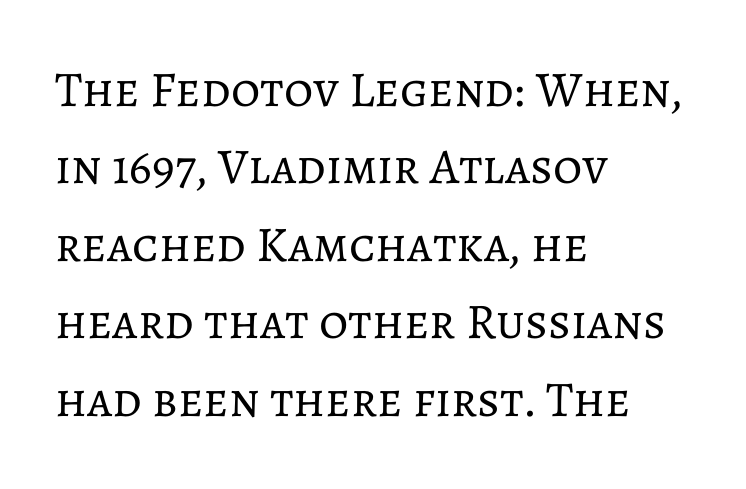
The image shows 50 px regular-weight type, upright; set left-aligned, normal line spacing (1.55x), normal letter spacing, not underlined; low stroke contrast and a medium x-height.
